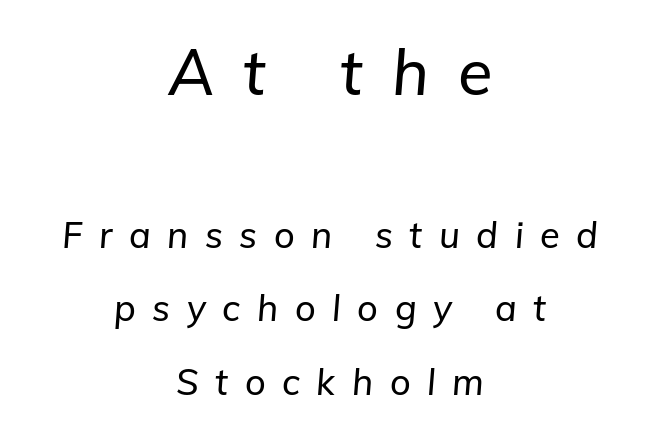
Q: Is the text italic (slanted)? A: Yes, it leans right by about 5 degrees.
Q: Is the text underlined? A: No.
Q: How is the paragraph aligned? A: Centered.
Q: Is the spacing between letters normal or unusually wide? A: Unusually wide.
Q: Is the spacing between lines tight, normal or loose? A: Loose.
Q: Which block of text is set in a larger size, the first (top) or the second (bottom)? A: The first (top) one.
Q: Width (condensed, normal, or wide)? A: Normal.
Q: Stroke contrast? A: Low.
Q: x-height? A: Medium.
Q: Monospaced? A: No.
